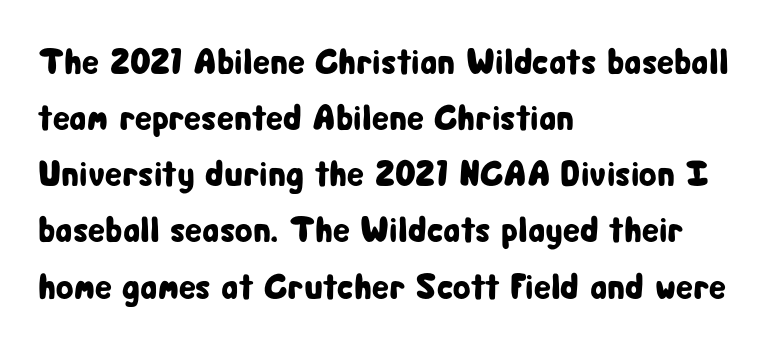
These lines are composed in type without serifs. No word sits above an underline. The font's upright variant was chosen for this text. Each letter keeps its own natural width here, so spacing adapts to shape. Characters follow at the spacing the type designer built in.
